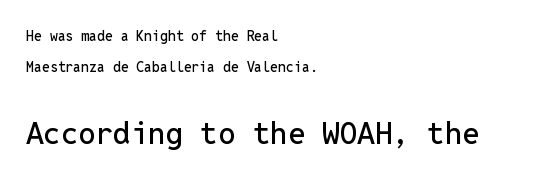
{"serif": "no", "italic": "no", "width": "normal", "stroke_contrast": "low", "x_height": "medium", "monospaced": "yes", "underline": "no", "align": "left", "line_spacing": "loose", "line_spacing_ratio": 2.18, "letter_spacing": "normal", "letter_spacing_em": 0.0, "larger_block": "second", "size_ratio": 2.21, "glyph_px": 31}
